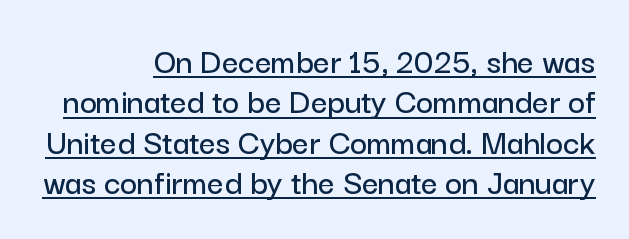
The image shows 36 px sans-serif type, upright; set right-aligned, tight line spacing (1.12x), normal letter spacing, underlined; low stroke contrast and a medium x-height.
